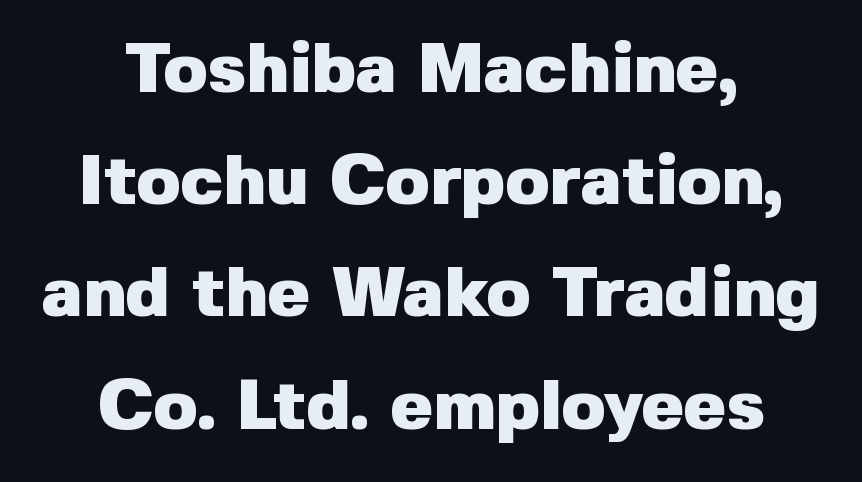
Each new line begins a customary step beneath the previous one. A typesetter would mark this as roman, not italic. The rendering uses natural spacing where letterforms have individual widths. The passage shown is emphatically bold.
